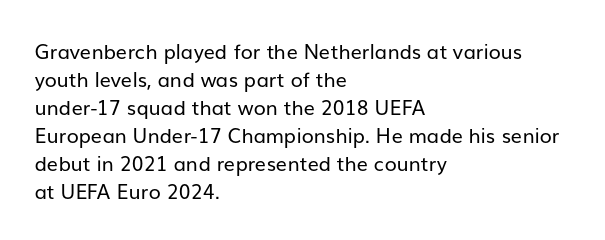
The image shows 20 px text type, upright; set left-aligned, normal line spacing (1.4x), normal letter spacing, not underlined.
